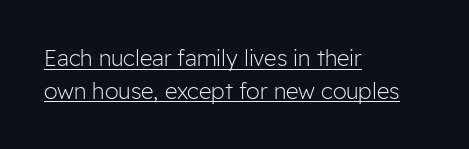
{"italic": "no", "bold": "no", "underline": "yes", "align": "left", "line_spacing": "normal", "line_spacing_ratio": 1.49, "letter_spacing": "normal", "letter_spacing_em": 0.0, "glyph_px": 22}
